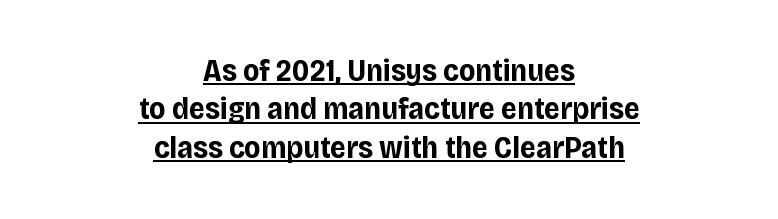
The image shows 31 px bold sans-serif type, upright; set centered, line spacing 1.24x, normal letter spacing, underlined; low stroke contrast and a large x-height.
